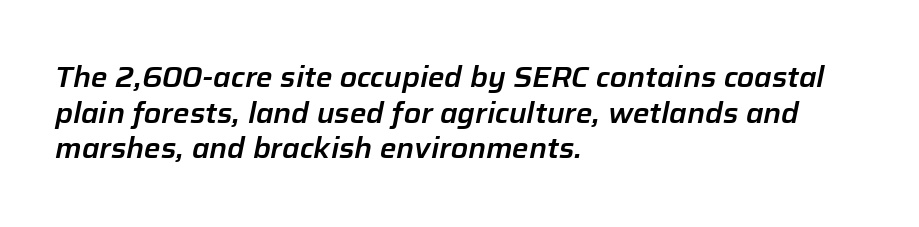
Alignment: flush left. Students, note that the glyphs here touch the page at normal intervals. Proportional: the letters do not fall into vertical columns. What's the leading like? Ordinary, nothing unusual. Posture: slanted.
